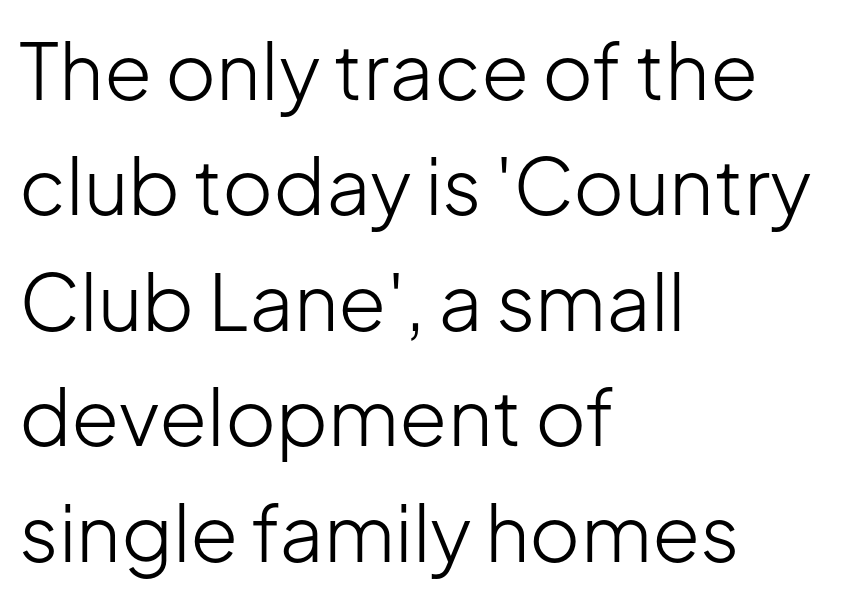
The image shows 78 px light sans-serif type, upright; set left-aligned, normal line spacing (1.48x), normal letter spacing, not underlined; low stroke contrast and a medium x-height.
